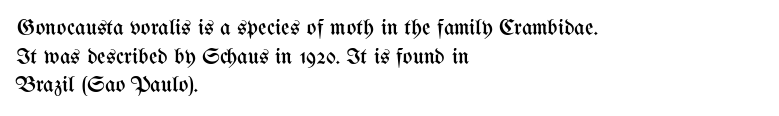
The image shows 23 px text type, upright; set left-aligned, normal line spacing (1.25x), normal letter spacing, not underlined.
